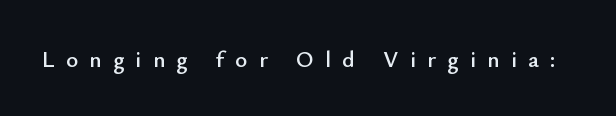
{"italic": "no", "underline": "no", "letter_spacing": "wide", "letter_spacing_em": 0.49, "glyph_px": 23}
